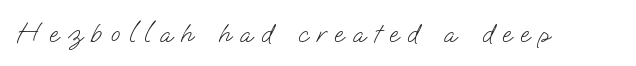
Q: Is the text bold? A: No.
Q: Is the text underlined? A: No.
Q: Is the spacing between letters normal or unusually wide? A: Unusually wide.
